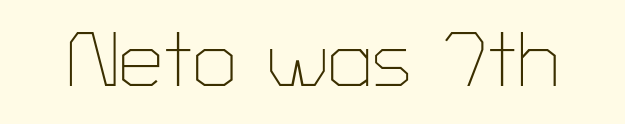
The image shows 78 px thin sans-serif type, upright; set normal letter spacing, not underlined; low stroke contrast and a medium x-height.
